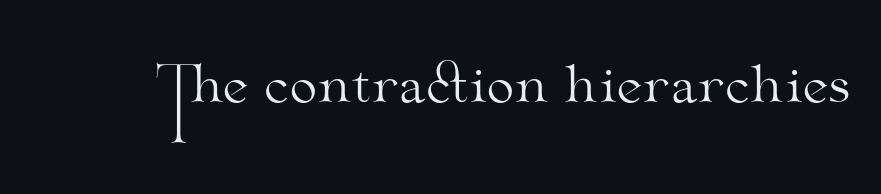
{"serif": "yes", "italic": "no", "bold": "no", "weight": "light", "width": "wide", "stroke_contrast": "medium", "x_height": "small", "monospaced": "no", "underline": "no", "letter_spacing": "normal", "letter_spacing_em": 0.0, "glyph_px": 50}
